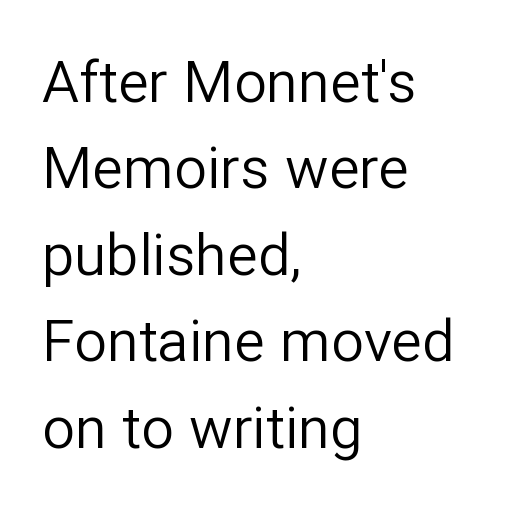
Q: Is the text bold? A: No.
Q: Is the text italic (slanted)? A: No, it is upright.
Q: Is the typeface a serif or a sans-serif typeface? A: Sans-serif.
Q: Is the text underlined? A: No.
Q: How is the paragraph aligned? A: Left-aligned.
Q: Is the spacing between letters normal or unusually wide? A: Normal.
Q: Is the spacing between lines tight, normal or loose? A: Normal.
Q: Width (condensed, normal, or wide)? A: Normal.
Q: Stroke contrast? A: Low.
Q: x-height? A: Medium.
Q: Monospaced? A: No.
